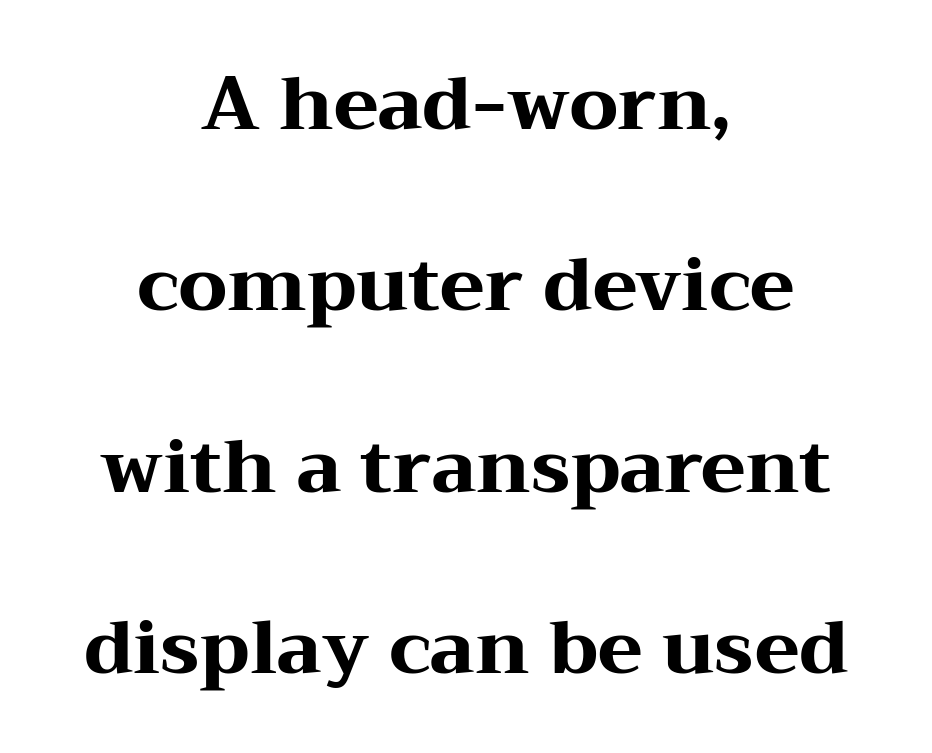
{"serif": "yes", "italic": "no", "bold": "yes", "weight": "heavy", "width": "wide", "stroke_contrast": "medium", "x_height": "medium", "monospaced": "no", "underline": "no", "align": "center", "line_spacing": "loose", "line_spacing_ratio": 2.45, "letter_spacing": "normal", "letter_spacing_em": 0.0, "glyph_px": 74}
